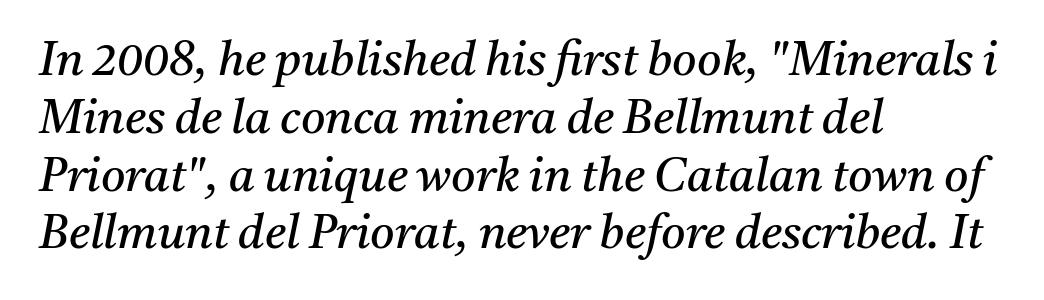
{"serif": "yes", "italic": "yes", "lean": "right", "slant_degrees": 11, "bold": "no", "weight": "regular", "width": "normal", "stroke_contrast": "medium", "x_height": "medium", "monospaced": "no", "underline": "no", "align": "left", "line_spacing_ratio": 1.23, "letter_spacing": "normal", "letter_spacing_em": 0.0, "glyph_px": 47}
